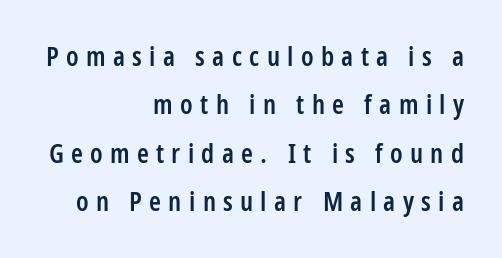
Q: Is the text bold? A: Semi-bold.
Q: Is the text italic (slanted)? A: No, it is upright.
Q: Is the text underlined? A: No.
Q: How is the paragraph aligned? A: Right-aligned.
Q: Is the spacing between letters normal or unusually wide? A: Unusually wide.
